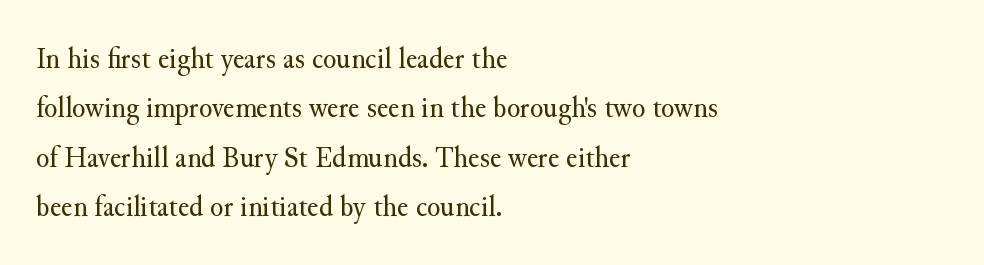
This is the regular roman posture of the typeface. The lines in this sample share a left origin and differ only in where they stop. Each letter keeps its own natural width here, so spacing adapts to shape. I'd call this a serif setting — the letters wear small feet. The horizontal fit of the characters is conventional and even. Bare-footed words on every line.
